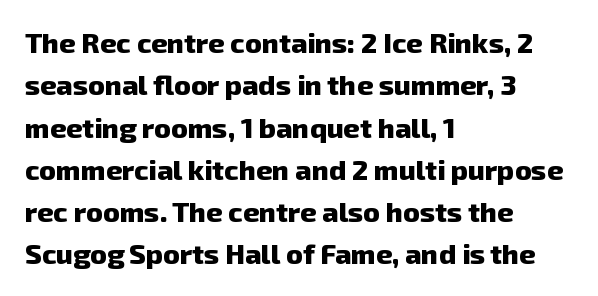
The image shows 28 px heavy sans-serif type; set left-aligned, normal line spacing (1.51x), normal letter spacing, not underlined; low stroke contrast and a medium x-height.
